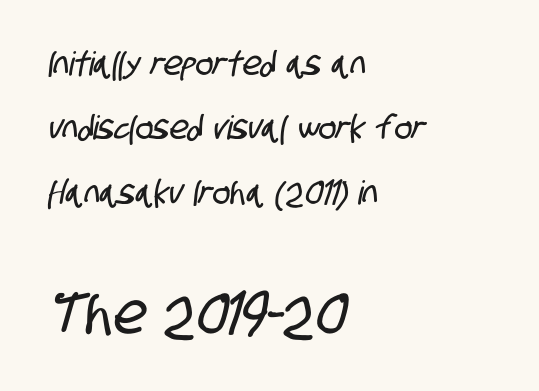
The image shows 57 px condensed sans-serif type; set left-aligned, loose line spacing (1.95x), normal letter spacing, not underlined; the second (bottom) block is 1.73x larger; low stroke contrast and a large x-height.
